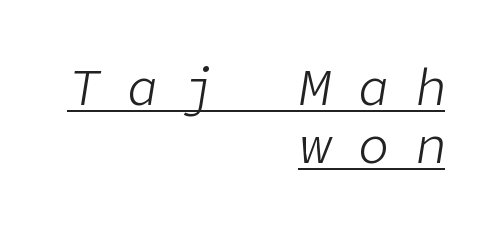
{"italic": "yes", "lean": "right", "slant_degrees": 9, "bold": "no", "weight": "light", "width": "normal", "stroke_contrast": "low", "x_height": "medium", "underline": "yes", "align": "right", "line_spacing": "tight", "line_spacing_ratio": 1.11, "letter_spacing": "wide", "letter_spacing_em": 0.5, "glyph_px": 52}
